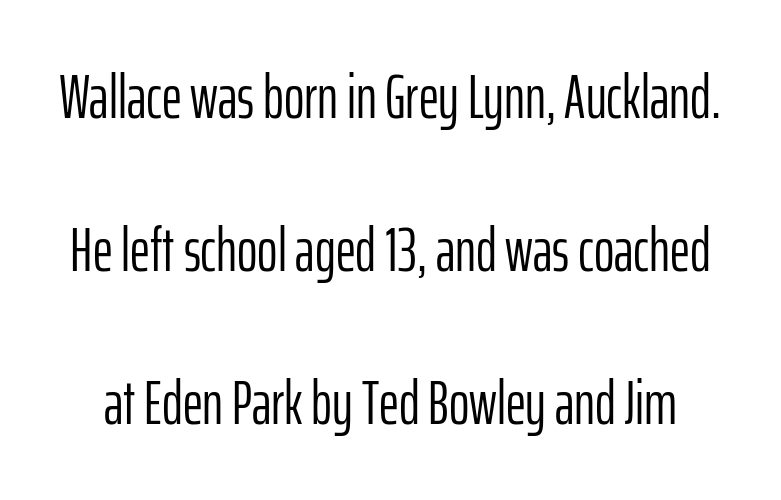
No italicization has been applied; the sample stays upright. Note the varied advance widths — an 'i' is clearly narrower than an 'm'. The line-height multiplier appears high, well above default. This rendering leaves character spacing at its baseline value. The letters look calm and open, with moderate or lighter stems. The characters display no serif detailing; their extremities are plain.
